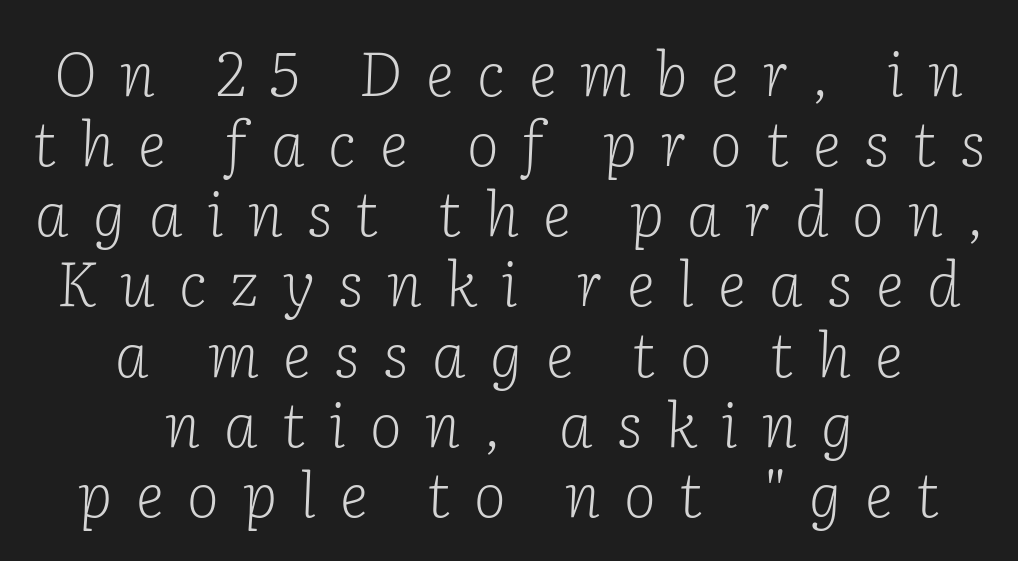
Q: Is the text bold? A: No.
Q: Is the text italic (slanted)? A: Yes, it leans right by about 2 degrees.
Q: Is the typeface a serif or a sans-serif typeface? A: Serif.
Q: Is the text underlined? A: No.
Q: How is the paragraph aligned? A: Centered.
Q: Is the spacing between letters normal or unusually wide? A: Unusually wide.
Q: Is the spacing between lines tight, normal or loose? A: Tight.
Q: Width (condensed, normal, or wide)? A: Normal.
Q: Stroke contrast? A: Low.
Q: x-height? A: Medium.
Q: Monospaced? A: No.
